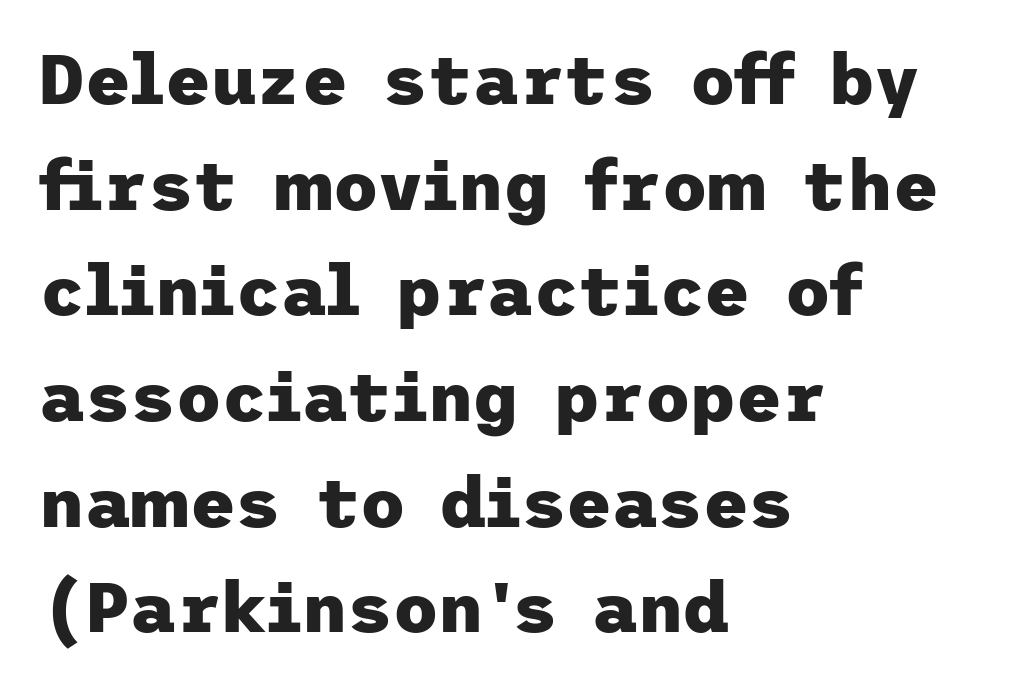
Q: Is the text bold? A: Yes.
Q: Is the text italic (slanted)? A: No, it is upright.
Q: Is the typeface a serif or a sans-serif typeface? A: Sans-serif.
Q: Is the text underlined? A: No.
Q: How is the paragraph aligned? A: Left-aligned.
Q: Is the spacing between letters normal or unusually wide? A: Normal.
Q: Is the spacing between lines tight, normal or loose? A: Normal.
Q: Width (condensed, normal, or wide)? A: Normal.
Q: Stroke contrast? A: Low.
Q: x-height? A: Medium.
